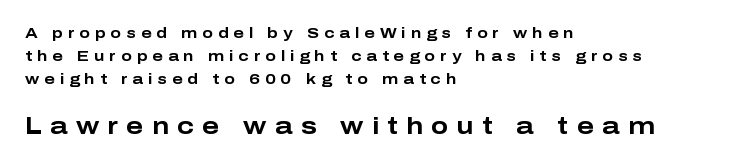
Weight check: bold — yes, fully. Between one letter and the next there's a generous, obvious gap. Italic? Not at all — the glyphs are vertical. Does the bottom block carry the larger type? Yes, it does. The rows are spaced the way most documents space them.
